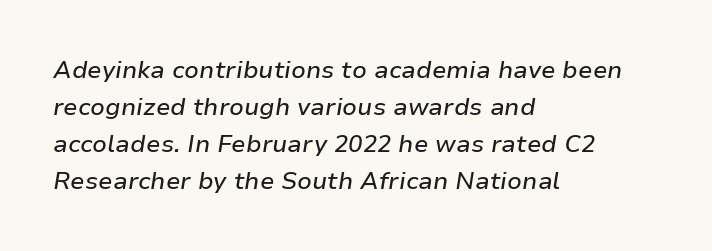
Q: Is the text italic (slanted)? A: Yes, it leans right by about 9 degrees.
Q: Is the text underlined? A: No.
Q: How is the paragraph aligned? A: Left-aligned.
Q: Is the spacing between letters normal or unusually wide? A: Normal.
Q: Is the spacing between lines tight, normal or loose? A: Normal.
